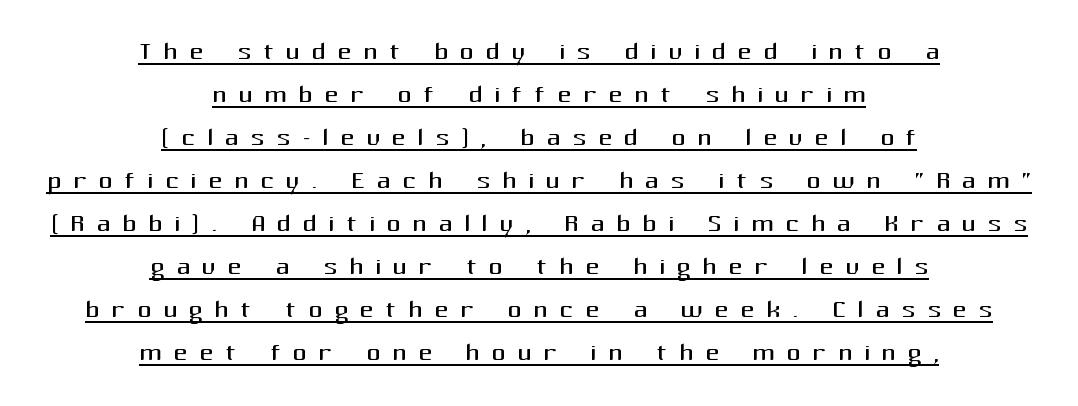
{"serif": "no", "italic": "no", "bold": "no", "weight": "regular", "width": "normal", "stroke_contrast": "medium", "x_height": "medium", "monospaced": "no", "underline": "yes", "align": "center", "line_spacing_ratio": 1.23, "letter_spacing": "wide", "letter_spacing_em": 0.33, "glyph_px": 35}
